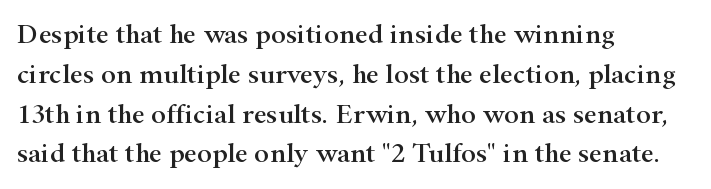
{"serif": "yes", "italic": "no", "width": "wide", "stroke_contrast": "high", "x_height": "small", "monospaced": "no", "underline": "no", "align": "left", "line_spacing": "normal", "line_spacing_ratio": 1.42, "letter_spacing": "normal", "letter_spacing_em": 0.0, "glyph_px": 28}
